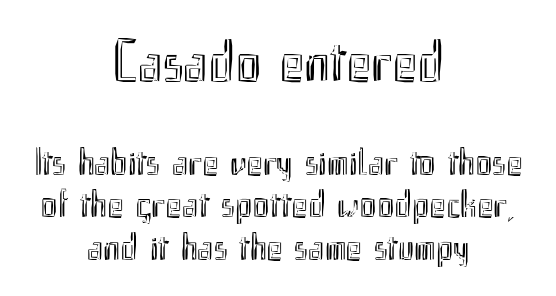
{"italic": "no", "width": "condensed", "x_height": "small", "monospaced": "no", "underline": "no", "align": "center", "line_spacing": "tight", "line_spacing_ratio": 1.09, "letter_spacing": "normal", "letter_spacing_em": 0.0, "larger_block": "first", "size_ratio": 1.51, "glyph_px": 59}
